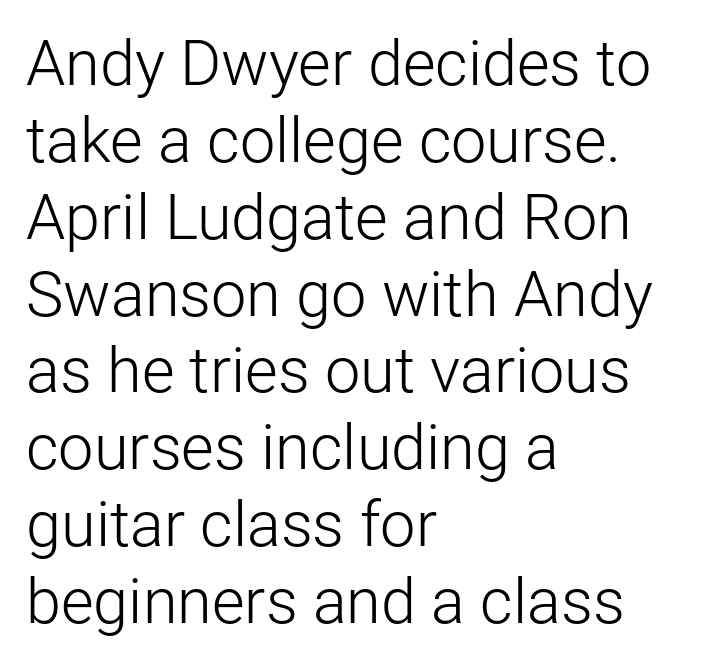
The image shows 63 px light sans-serif type, upright; set left-aligned, line spacing 1.22x, normal letter spacing, not underlined; low stroke contrast and a medium x-height.
